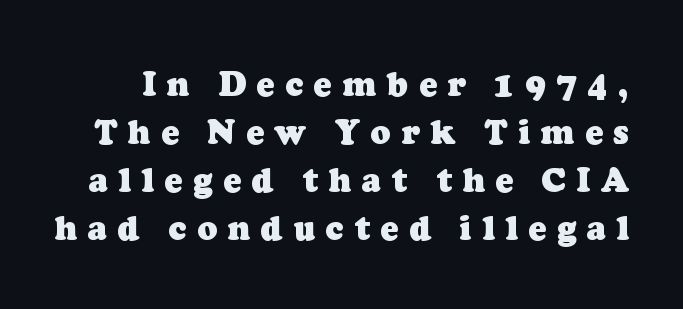
The image shows 33 px heavy serif type; set normal line spacing (1.45x), unusually wide letter spacing (+0.32 em), not underlined; low stroke contrast and a medium x-height.
